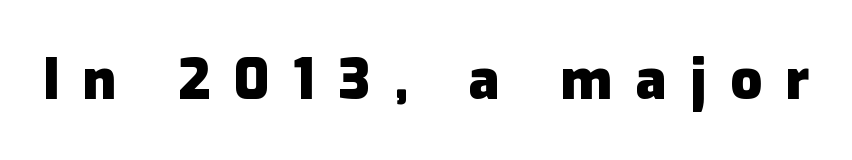
{"serif": "no", "italic": "no", "bold": "yes", "weight": "heavy", "width": "normal", "stroke_contrast": "low", "x_height": "medium", "monospaced": "no", "underline": "no", "letter_spacing": "wide", "letter_spacing_em": 0.42, "glyph_px": 56}
